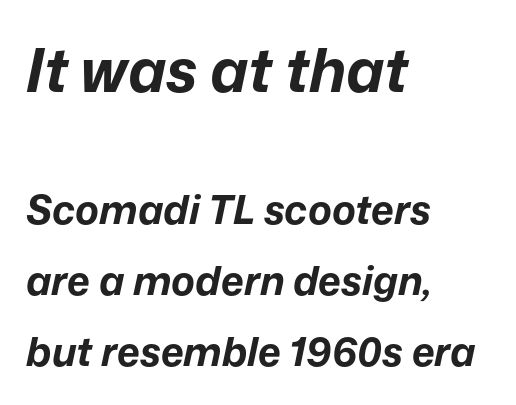
The image shows 60 px bold type, italic (leaning right); set left-aligned, line spacing 1.77x, normal letter spacing, not underlined; the first (top) block is 1.5x larger; low stroke contrast and a medium x-height.
